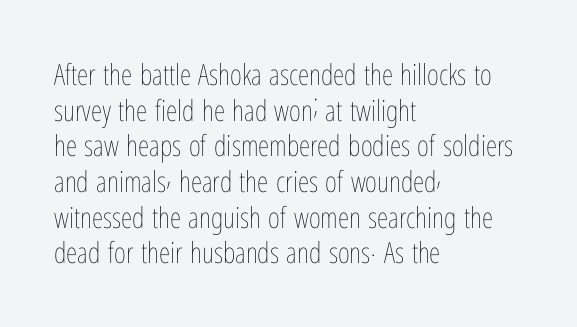
{"italic": "no", "bold": "no", "weight": "thin", "width": "condensed", "stroke_contrast": "low", "x_height": "medium", "monospaced": "no", "underline": "no", "align": "left", "line_spacing_ratio": 1.23, "letter_spacing": "normal", "letter_spacing_em": 0.0, "glyph_px": 29}
